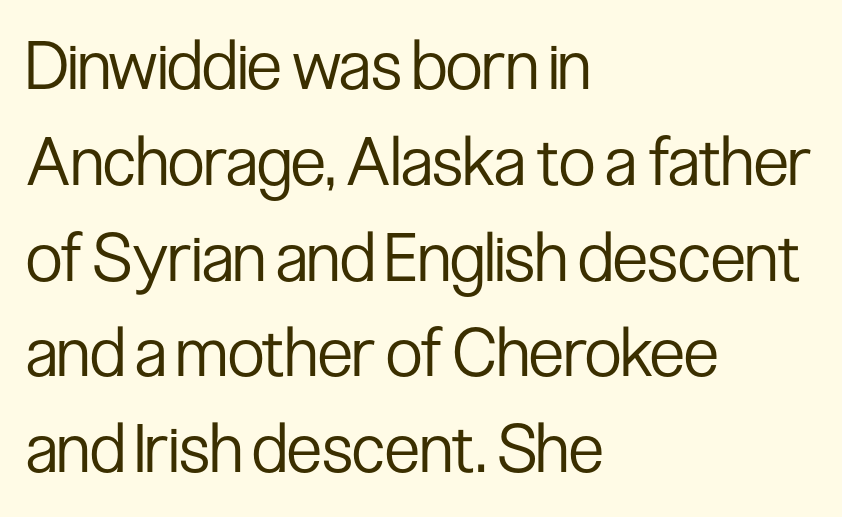
The image shows 67 px regular-weight, condensed sans-serif type, upright; set left-aligned, normal line spacing (1.43x), normal letter spacing, not underlined; low stroke contrast and a medium x-height.
